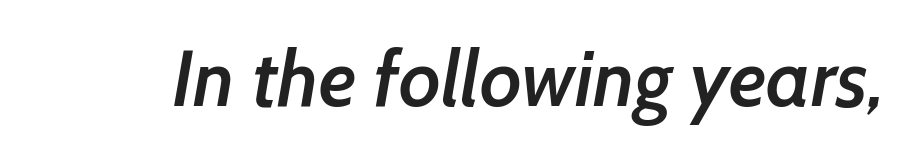
{"serif": "no", "bold": "semi", "weight": "semibold", "width": "normal", "stroke_contrast": "low", "x_height": "medium", "monospaced": "no", "underline": "no", "letter_spacing": "normal", "letter_spacing_em": 0.0, "glyph_px": 78}
